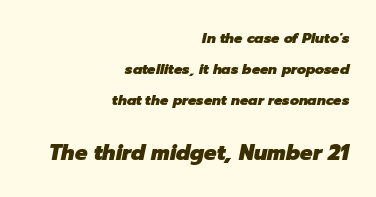
Q: Is the text bold? A: Yes.
Q: Is the text italic (slanted)? A: Yes, it leans right by about 12 degrees.
Q: Is the text underlined? A: No.
Q: How is the paragraph aligned? A: Right-aligned.
Q: Is the spacing between letters normal or unusually wide? A: Normal.
Q: Is the spacing between lines tight, normal or loose? A: Loose.
Q: Which block of text is set in a larger size, the first (top) or the second (bottom)? A: The second (bottom) one.
